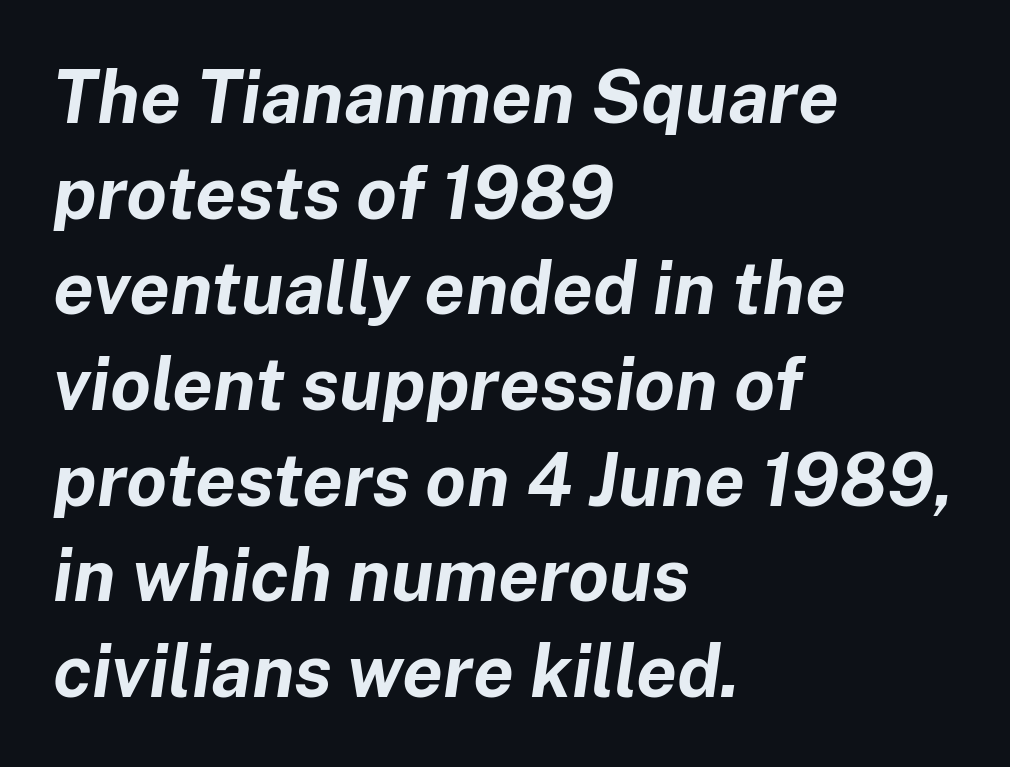
The image shows 73 px bold type, italic (leaning right); set left-aligned, normal line spacing (1.31x), normal letter spacing, not underlined; low stroke contrast and a medium x-height.
